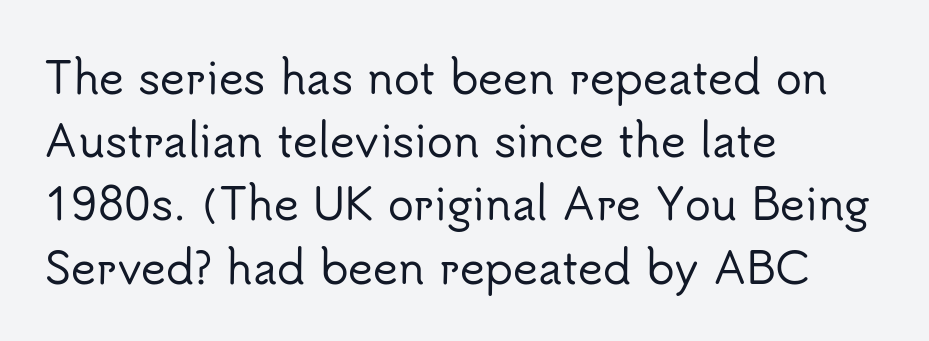
Q: Is the text italic (slanted)? A: No, it is upright.
Q: Is the typeface a serif or a sans-serif typeface? A: Sans-serif.
Q: Is the text underlined? A: No.
Q: How is the paragraph aligned? A: Left-aligned.
Q: Is the spacing between letters normal or unusually wide? A: Normal.
Q: Is the spacing between lines tight, normal or loose? A: Normal.
Q: Width (condensed, normal, or wide)? A: Normal.
Q: Stroke contrast? A: Low.
Q: x-height? A: Small.
Q: Monospaced? A: No.
